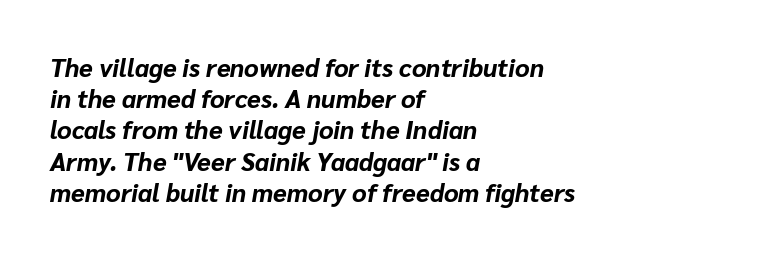
The image shows 25 px bold type, italic (leaning right); set left-aligned, normal line spacing (1.25x), normal letter spacing, not underlined.
